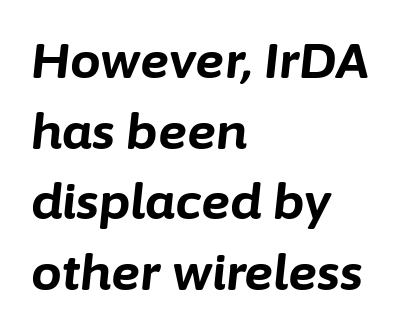
Q: Is the text bold? A: Yes.
Q: Is the text italic (slanted)? A: Yes, it leans right by about 6 degrees.
Q: Is the text underlined? A: No.
Q: How is the paragraph aligned? A: Left-aligned.
Q: Is the spacing between letters normal or unusually wide? A: Normal.
Q: Is the spacing between lines tight, normal or loose? A: Normal.
Q: Width (condensed, normal, or wide)? A: Normal.
Q: Stroke contrast? A: Low.
Q: x-height? A: Medium.
Q: Monospaced? A: No.
